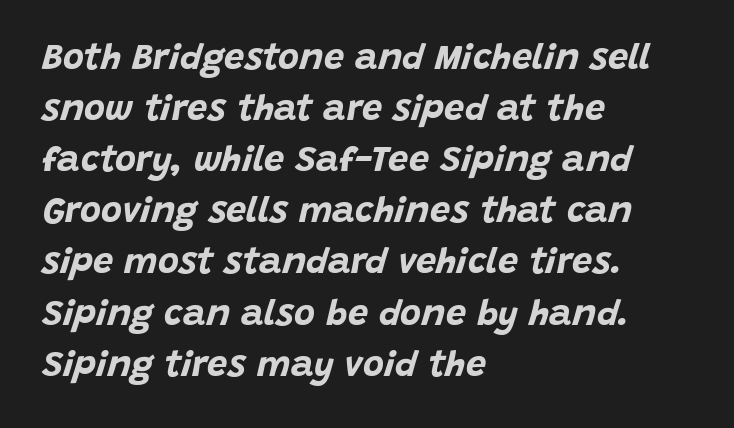
Short and long lines alike share a common starting point at left. Quick note: underline off. Horizontal bands of white between lines are of average thickness. Here the designer chose a conventional face with non-uniform glyph widths. Is the type slanted? Yes — the strokes lean at a clear angle.
